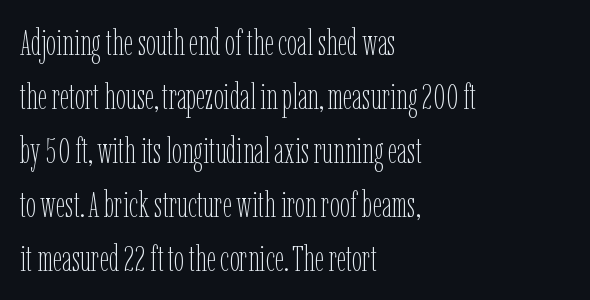
The rendering uses natural spacing where letterforms have individual widths. The line-height multiplier appears to be the usual default. No extra ink here — the face is not bold. The typesetter chose a ragged-right arrangement here.
